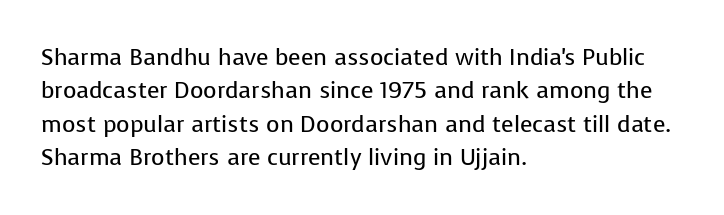
Q: Is the text bold? A: No.
Q: Is the text italic (slanted)? A: No, it is upright.
Q: Is the text underlined? A: No.
Q: How is the paragraph aligned? A: Left-aligned.
Q: Is the spacing between letters normal or unusually wide? A: Normal.
Q: Is the spacing between lines tight, normal or loose? A: Normal.
